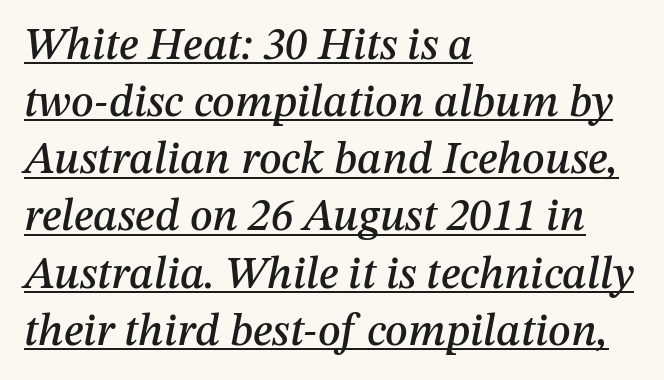
The image shows 45 px text type, italic (leaning right); set left-aligned, normal line spacing (1.27x), normal letter spacing, underlined; medium stroke contrast and a medium x-height.
